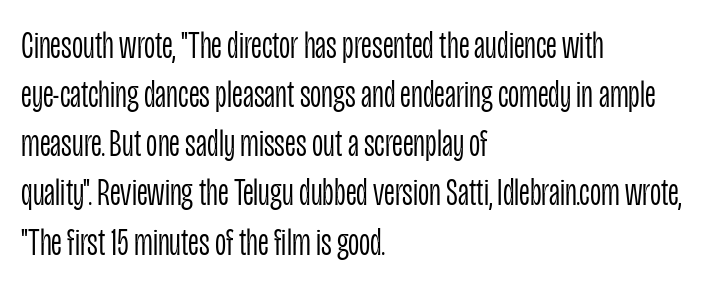
{"serif": "no", "italic": "no", "bold": "no", "weight": "light", "width": "condensed", "stroke_contrast": "low", "x_height": "large", "monospaced": "no", "underline": "no", "align": "left", "line_spacing": "normal", "line_spacing_ratio": 1.26, "letter_spacing": "normal", "letter_spacing_em": 0.0, "glyph_px": 39}
